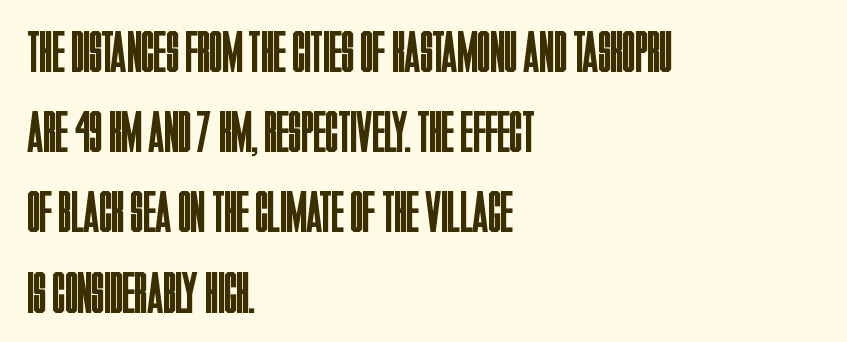
{"serif": "no", "italic": "no", "bold": "no", "weight": "regular", "width": "condensed", "stroke_contrast": "low", "x_height": "large", "monospaced": "no", "underline": "no", "align": "left", "line_spacing": "normal", "line_spacing_ratio": 1.36, "letter_spacing": "normal", "letter_spacing_em": 0.0, "glyph_px": 59}
